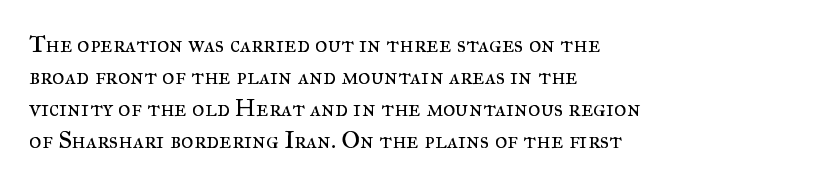
A bare baseline throughout the passage. Does the lettering tilt? It doesn't — this is upright. Leftover space on each line is placed entirely after the last word. Regarding leading, the lines here are spaced in the standard way. Inter-character spacing is left at the font's built-in metrics. Compared with a typical body face, this is equally light or lighter still.
